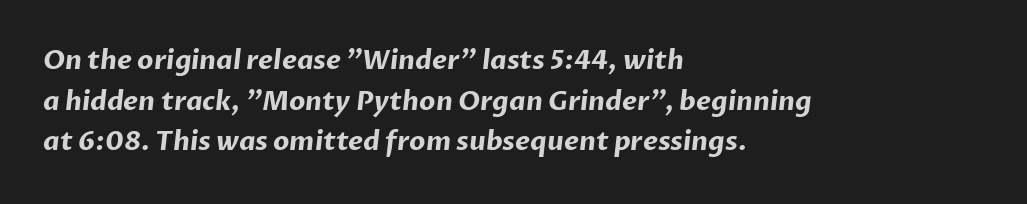
{"bold": "yes", "underline": "no", "align": "left", "line_spacing": "normal", "line_spacing_ratio": 1.56, "letter_spacing": "normal", "letter_spacing_em": 0.0, "glyph_px": 26}
